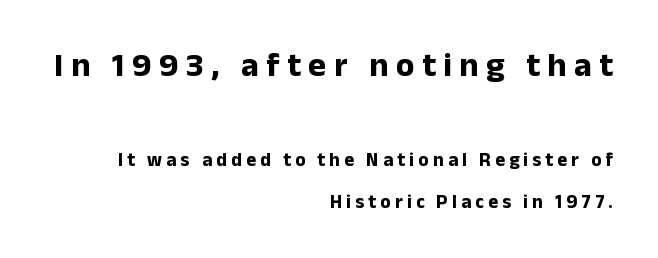
The image shows 34 px bold sans-serif type, upright; set right-aligned, loose line spacing (2.23x), unusually wide letter spacing (+0.22 em), not underlined; the first (top) block is 1.79x larger; low stroke contrast and a medium x-height.
